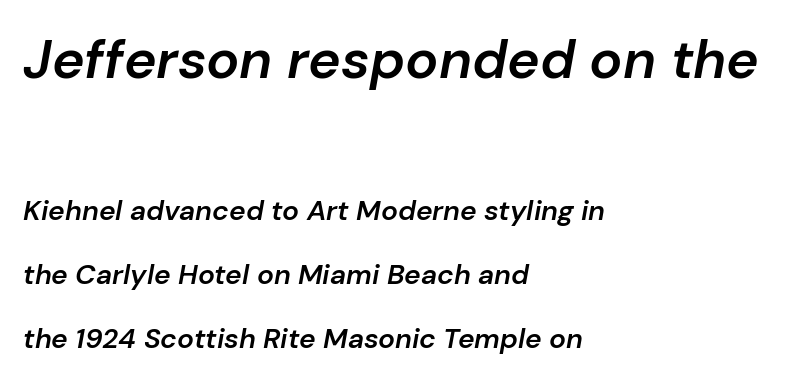
The image shows 55 px semibold type, italic (leaning right); set left-aligned, loose line spacing (2.28x), normal letter spacing, not underlined; the first (top) block is 1.96x larger; low stroke contrast and a medium x-height.
